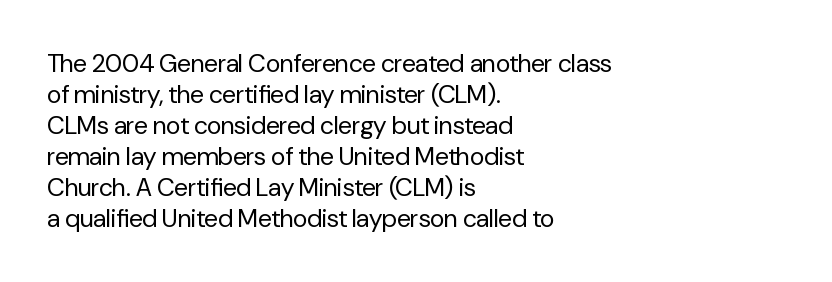
{"italic": "no", "bold": "no", "underline": "no", "align": "left", "line_spacing_ratio": 1.24, "letter_spacing": "normal", "letter_spacing_em": 0.0, "glyph_px": 25}
